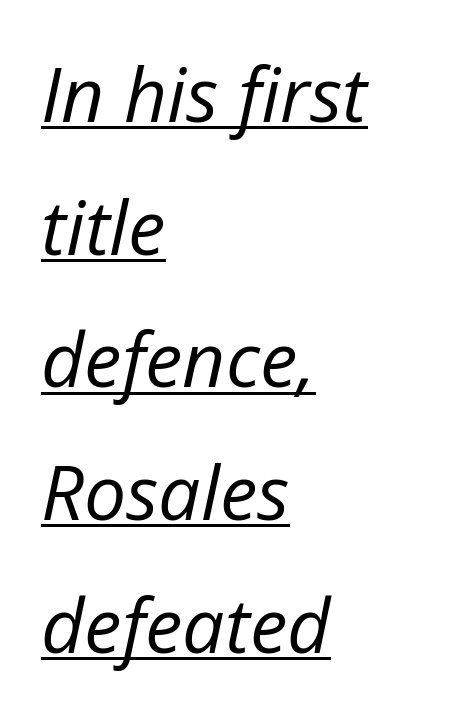
You could not count columns in this text — the font is proportionally spaced. Would a proofreader flag this as italicized? Yes. This rendering uses left alignment, leaving the right contour irregular. Underlining? Definitely there. Counters stay open thanks to moderate or lighter strokes. Default kerning and tracking; the words read as compact shapes.
